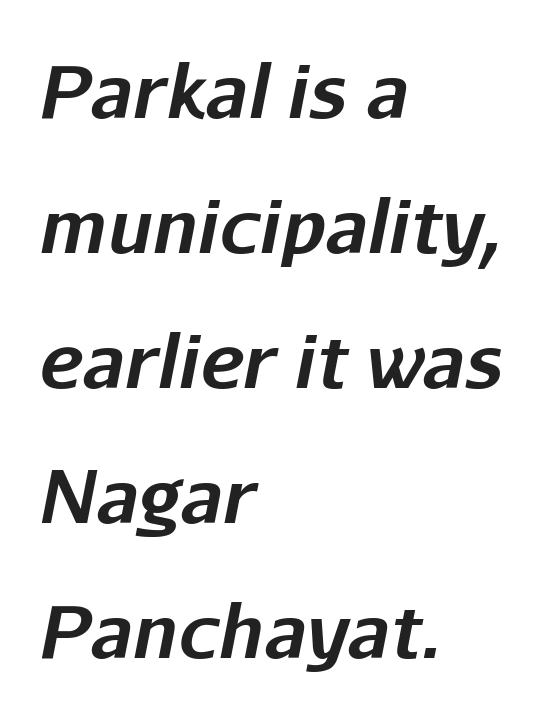
Q: Is the text bold? A: Yes.
Q: Is the text italic (slanted)? A: Yes, it leans right by about 11 degrees.
Q: Is the text underlined? A: No.
Q: How is the paragraph aligned? A: Left-aligned.
Q: Is the spacing between letters normal or unusually wide? A: Normal.
Q: Width (condensed, normal, or wide)? A: Normal.
Q: Stroke contrast? A: Low.
Q: x-height? A: Medium.
Q: Monospaced? A: No.
